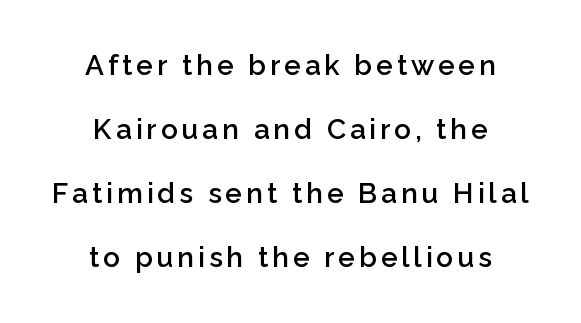
Q: Is the text bold? A: Semi-bold.
Q: Is the text italic (slanted)? A: No, it is upright.
Q: Is the typeface a serif or a sans-serif typeface? A: Sans-serif.
Q: Is the text underlined? A: No.
Q: How is the paragraph aligned? A: Centered.
Q: Is the spacing between lines tight, normal or loose? A: Loose.
Q: Width (condensed, normal, or wide)? A: Normal.
Q: Stroke contrast? A: Low.
Q: x-height? A: Medium.
Q: Monospaced? A: No.
